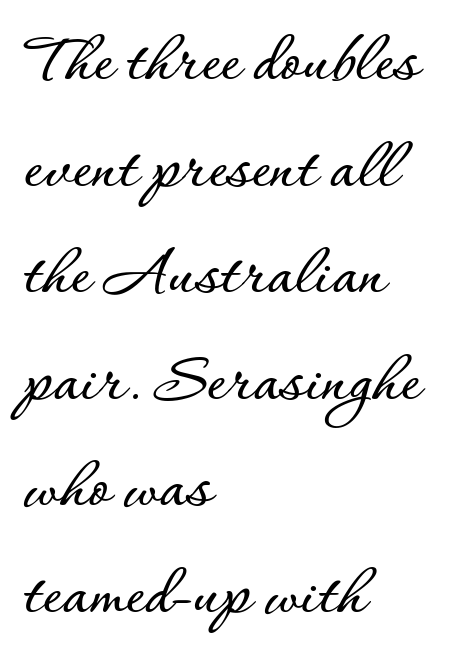
{"width": "normal", "stroke_contrast": "low", "x_height": "small", "monospaced": "no", "underline": "no", "align": "left", "line_spacing": "normal", "line_spacing_ratio": 1.46, "letter_spacing": "normal", "letter_spacing_em": 0.0, "glyph_px": 73}
